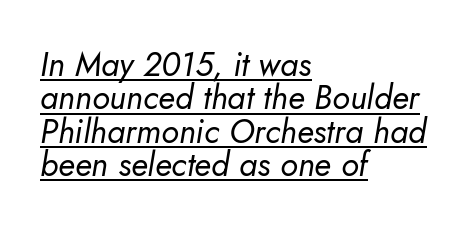
A rule runs beneath these lines of type. Would a proofreader flag this as italicized? Yes. Short note: letters normally spaced. The rendering anchors every line to the left-hand side. The rendering uses natural spacing where letterforms have individual widths. Stems and bowls with no extra thickness — not bold.
